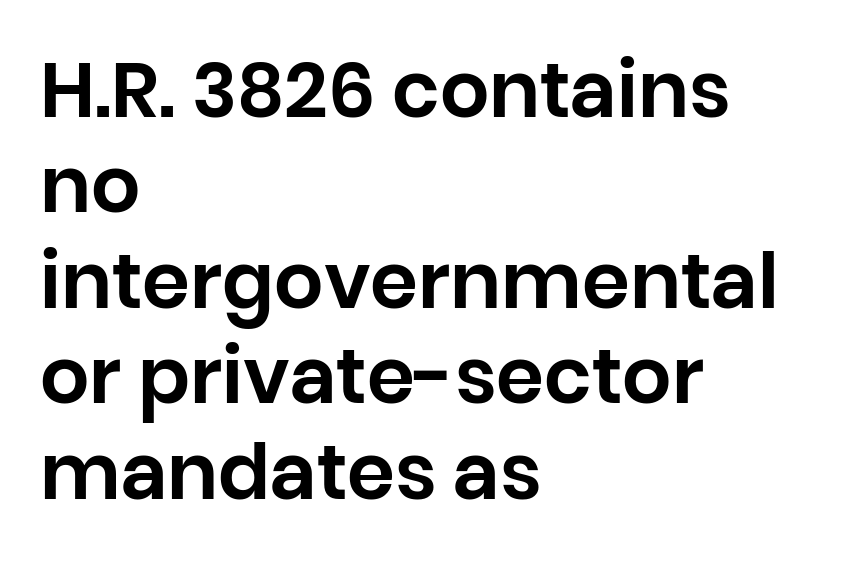
Q: Is the text italic (slanted)? A: No, it is upright.
Q: Is the typeface a serif or a sans-serif typeface? A: Sans-serif.
Q: Is the text underlined? A: No.
Q: How is the paragraph aligned? A: Left-aligned.
Q: Is the spacing between letters normal or unusually wide? A: Normal.
Q: Width (condensed, normal, or wide)? A: Normal.
Q: Stroke contrast? A: Low.
Q: x-height? A: Large.
Q: Monospaced? A: No.
